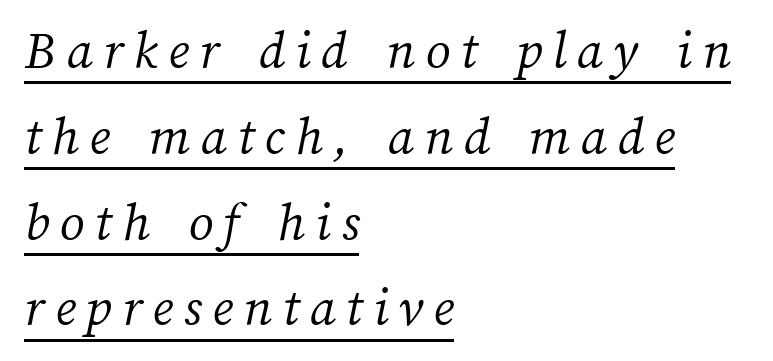
{"bold": "no", "weight": "light", "width": "normal", "stroke_contrast": "medium", "x_height": "medium", "monospaced": "no", "underline": "yes", "align": "left", "line_spacing": "normal", "line_spacing_ratio": 1.56, "glyph_px": 55}
